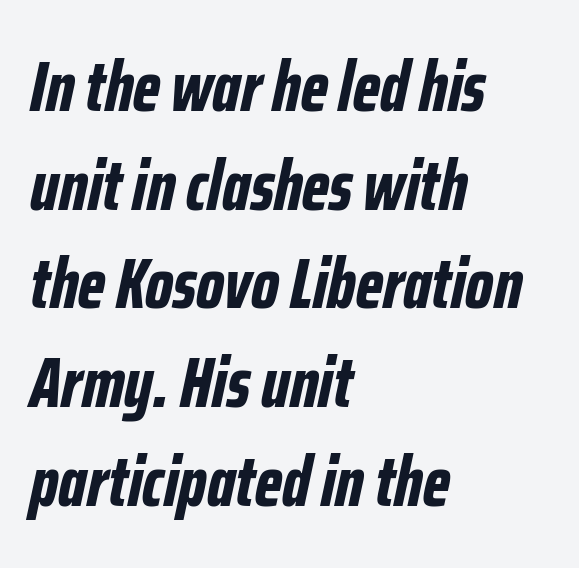
Q: Is the text bold? A: Yes.
Q: Is the text italic (slanted)? A: Yes, it leans right by about 12 degrees.
Q: Is the text underlined? A: No.
Q: How is the paragraph aligned? A: Left-aligned.
Q: Is the spacing between letters normal or unusually wide? A: Normal.
Q: Is the spacing between lines tight, normal or loose? A: Normal.
Q: Width (condensed, normal, or wide)? A: Condensed.
Q: Stroke contrast? A: Low.
Q: x-height? A: Medium.
Q: Monospaced? A: No.
